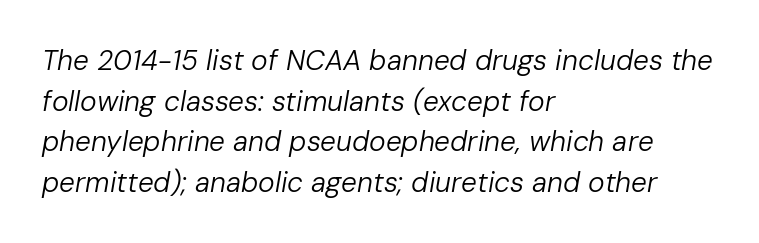
{"italic": "yes", "lean": "right", "slant_degrees": 10, "bold": "no", "weight": "regular", "width": "normal", "stroke_contrast": "low", "x_height": "medium", "monospaced": "no", "underline": "no", "align": "left", "line_spacing": "normal", "line_spacing_ratio": 1.45, "letter_spacing": "normal", "letter_spacing_em": 0.0, "glyph_px": 28}
